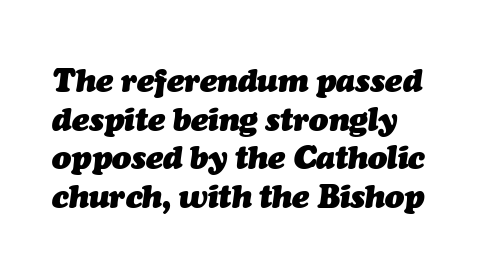
This rendering uses left alignment, leaving the right contour irregular. Spacing verdict: proportional, widths tailored to each character. The glyphs look as if they've been sheared to an angle. A typesetter would call this zero additional tracking. Anything drawn beneath the words? Only blank space.
